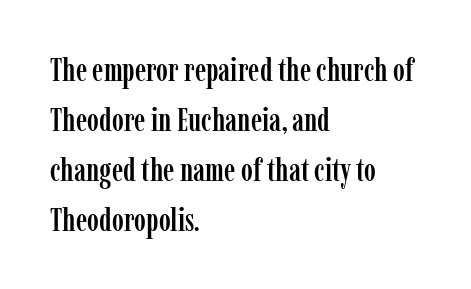
{"serif": "yes", "italic": "no", "width": "condensed", "stroke_contrast": "low", "x_height": "medium", "monospaced": "no", "underline": "no", "align": "left", "line_spacing": "normal", "line_spacing_ratio": 1.56, "letter_spacing": "normal", "letter_spacing_em": 0.0, "glyph_px": 32}
